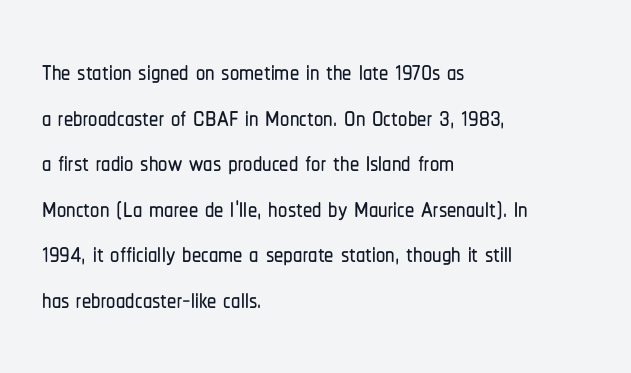
The image shows 37 px condensed sans-serif type, upright; set left-aligned, line spacing 1.23x, normal letter spacing, not underlined; low stroke contrast and a medium x-height.
